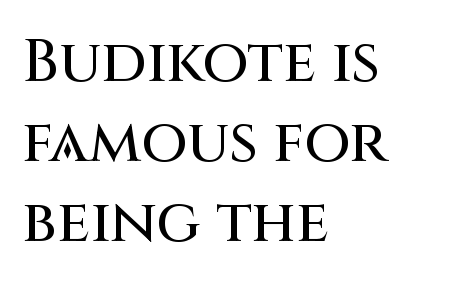
The image shows 60 px sans-serif type, upright; set left-aligned, normal line spacing (1.33x), normal letter spacing, not underlined; medium stroke contrast and a large x-height.
